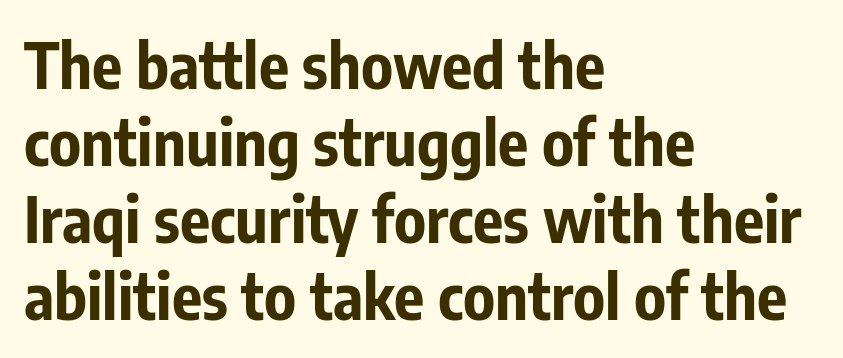
The line texture is even and compact thanks to regular tracking. Which margin do the lines hug? The left one — the right edge is uneven. Strokes here are thick enough to call this a true bold. You can tell it's not italic because the verticals are truly vertical. Unmarked baselines from the first word to the last. Spacing verdict: proportional, widths tailored to each character.
